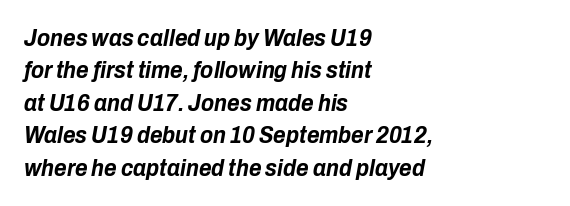
{"italic": "yes", "lean": "right", "slant_degrees": 10, "bold": "yes", "underline": "no", "align": "left", "line_spacing": "normal", "line_spacing_ratio": 1.35, "letter_spacing": "normal", "letter_spacing_em": 0.0, "glyph_px": 24}
